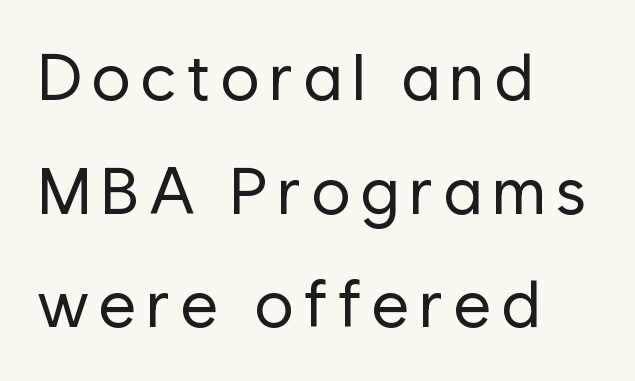
Clear beneath every line of the passage. Is this a heavy cut? Hardly; it is regular or lighter. A sans-serif font was chosen for this passage. A classic flush-left, rag-right setting is used for this passage. Looks like regular typesetting: each glyph gets only the width it needs.
